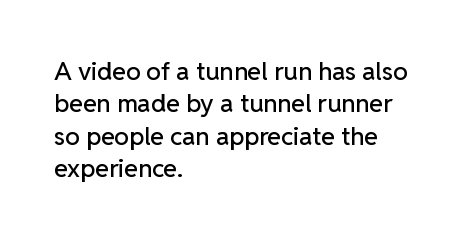
Is there much room between lines? A standard amount, neither cramped nor airy. The passage shown is not underscored anywhere. Visually the block forms a straight wall on the left and a jagged coastline on the right. The lettering holds an erect, upright posture throughout. This rendering leaves character spacing at its baseline value.
